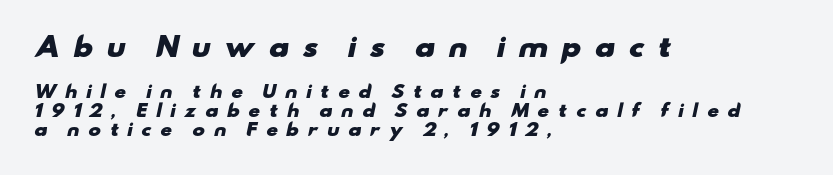
The image shows 26 px bold type; set left-aligned, tight line spacing (1.1x), unusually wide letter spacing (+0.48 em), not underlined; the first (top) block is 1.53x larger.
